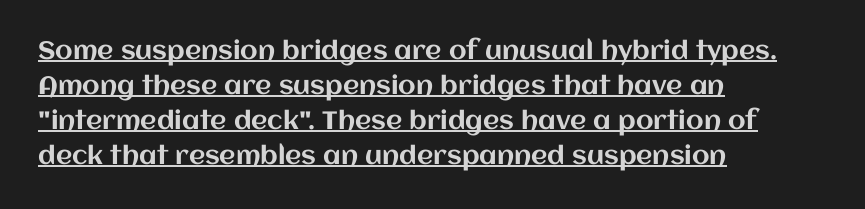
In designer terms, the underline attribute is active on this setting. Leftover space on each line is placed entirely after the last word. Regular leading. This sample uses plain, unmodified letter spacing. Designer's note — italics off, roman on.
